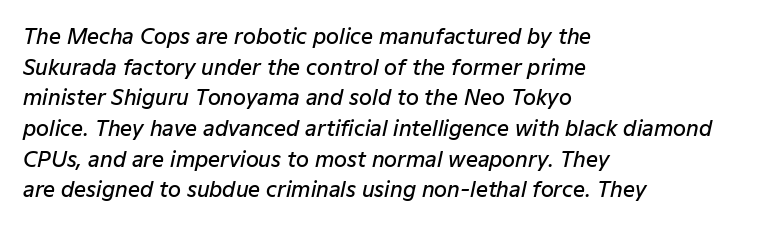
Style check: oblique. The glyphs have the mass of a demibold cut, below bold. The glyphs are unaccompanied by any horizontal stroke below them. Default kerning and tracking; the words read as compact shapes. The typesetter chose a ragged-right arrangement here.
